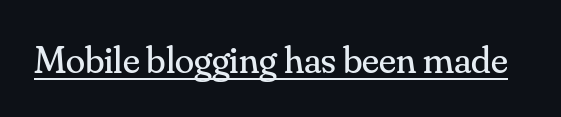
Yep, those are serifs on the letters. How are the letters spaced? Ordinarily, with no added tracking. No letter is thick-stroked: the sample isn't bold. Every word sits above its own underline. Proportional: the letters do not fall into vertical columns. The specimen reads as upright at a glance.
